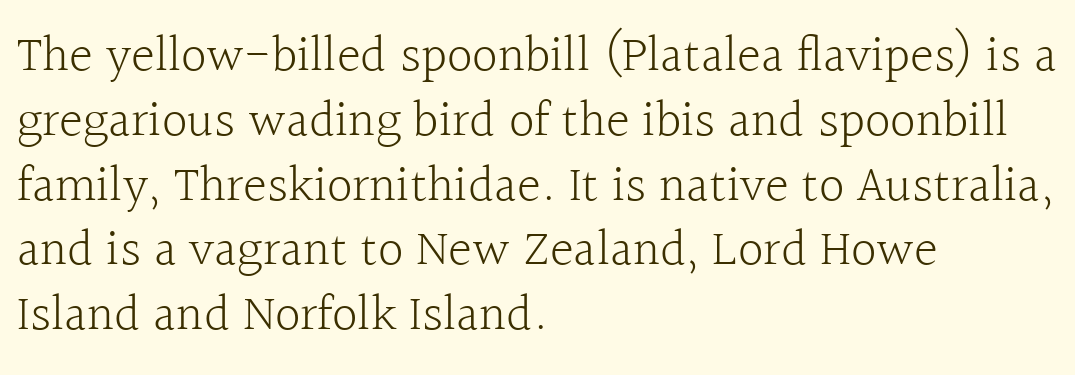
Unlike italic type, these characters show no tilt at all. The rendering uses natural spacing where letterforms have individual widths. The letters carry serifs — small finishing strokes at the ends of their stems. Nobody drew a line under any word here.
